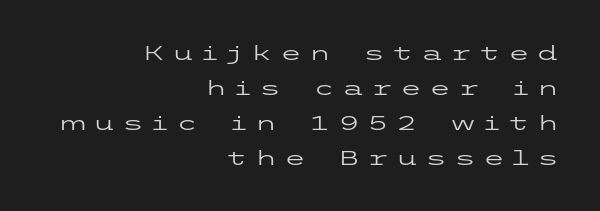
Q: Is the text bold? A: No.
Q: Is the text italic (slanted)? A: No, it is upright.
Q: Is the text underlined? A: No.
Q: How is the paragraph aligned? A: Right-aligned.
Q: Is the spacing between letters normal or unusually wide? A: Unusually wide.
